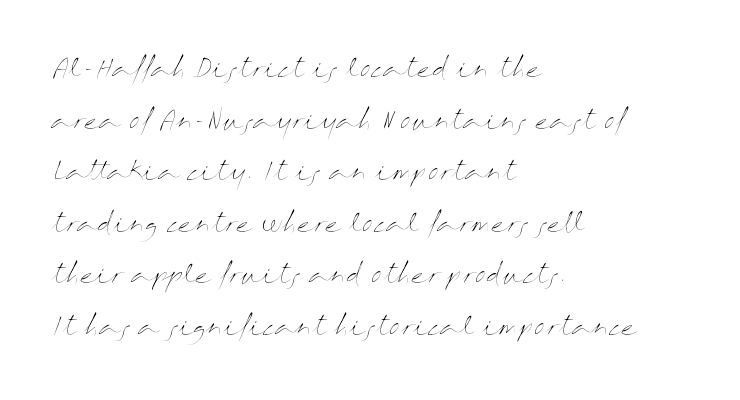
Q: Is the text bold? A: No.
Q: Is the text italic (slanted)? A: Yes.
Q: Is the text underlined? A: No.
Q: How is the paragraph aligned? A: Left-aligned.
Q: Is the spacing between letters normal or unusually wide? A: Normal.
Q: Is the spacing between lines tight, normal or loose? A: Loose.
